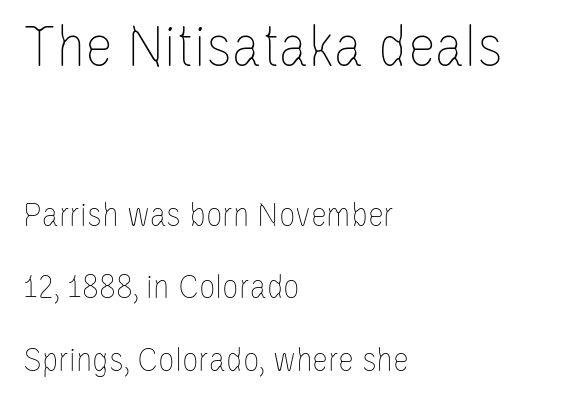
{"italic": "no", "bold": "no", "weight": "thin", "width": "condensed", "stroke_contrast": "low", "x_height": "large", "monospaced": "no", "underline": "no", "align": "left", "line_spacing": "loose", "line_spacing_ratio": 2.02, "letter_spacing": "normal", "letter_spacing_em": 0.0, "larger_block": "first", "size_ratio": 1.75, "glyph_px": 63}
